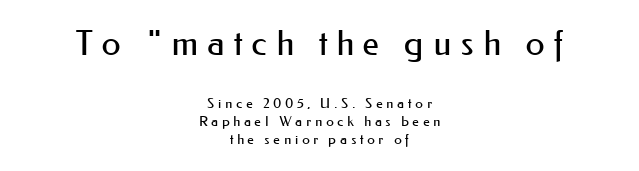
The image shows 35 px regular-weight sans-serif type, upright; set centered, normal line spacing (1.29x), unusually wide letter spacing (+0.25 em), not underlined; the first (top) block is 2.5x larger; medium stroke contrast and a small x-height.
